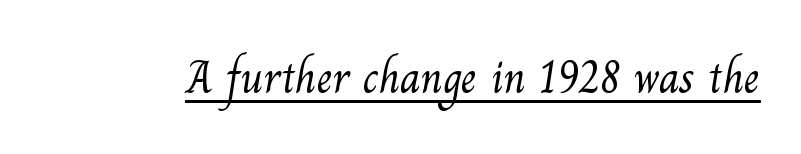
The image shows 46 px light serif type; set normal letter spacing, underlined; medium stroke contrast and a small x-height.
